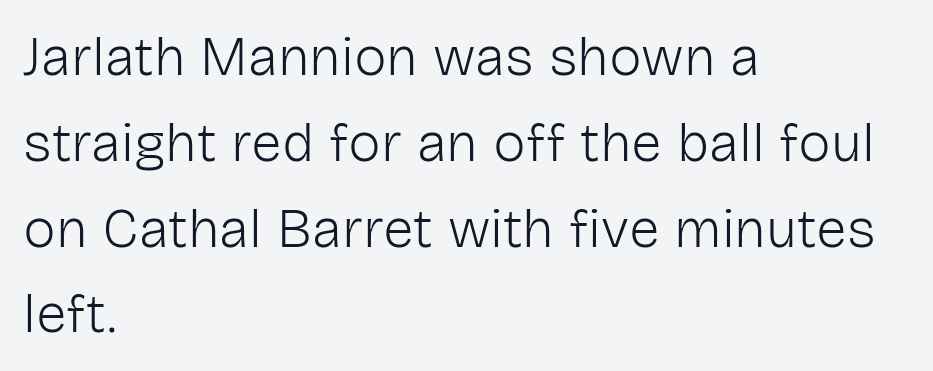
The image shows 55 px light sans-serif type, upright; set left-aligned, normal line spacing (1.56x), normal letter spacing, not underlined; low stroke contrast and a medium x-height.
